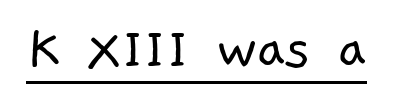
The image shows 63 px light sans-serif type; set normal letter spacing, underlined; low stroke contrast and a medium x-height.
